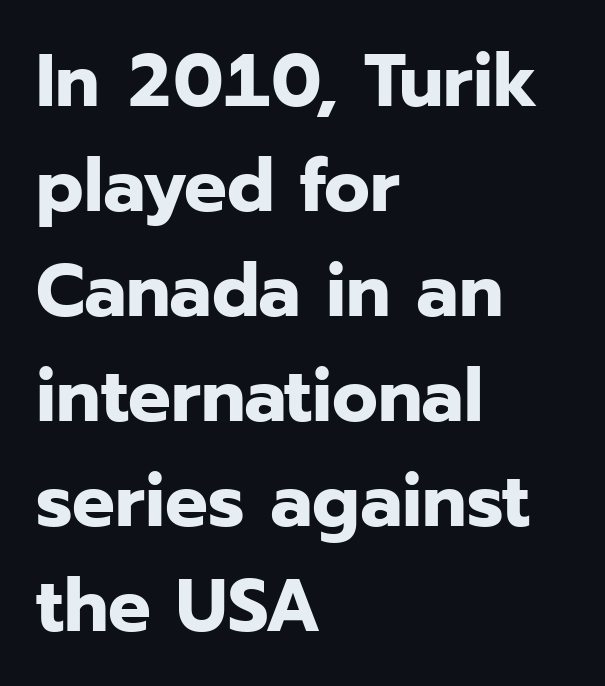
{"serif": "no", "italic": "no", "bold": "yes", "weight": "bold", "width": "normal", "stroke_contrast": "low", "x_height": "medium", "monospaced": "no", "underline": "no", "align": "left", "line_spacing": "normal", "line_spacing_ratio": 1.4, "letter_spacing": "normal", "letter_spacing_em": 0.0, "glyph_px": 75}
